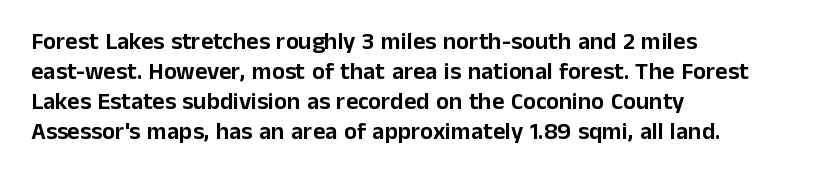
The lines in this sample share a left origin and differ only in where they stop. Tracking here is standard; glyphs follow each other at the usual distance. How would I describe the line gaps? Plain and ordinary. You can tell it's not italic because the verticals are truly vertical.
